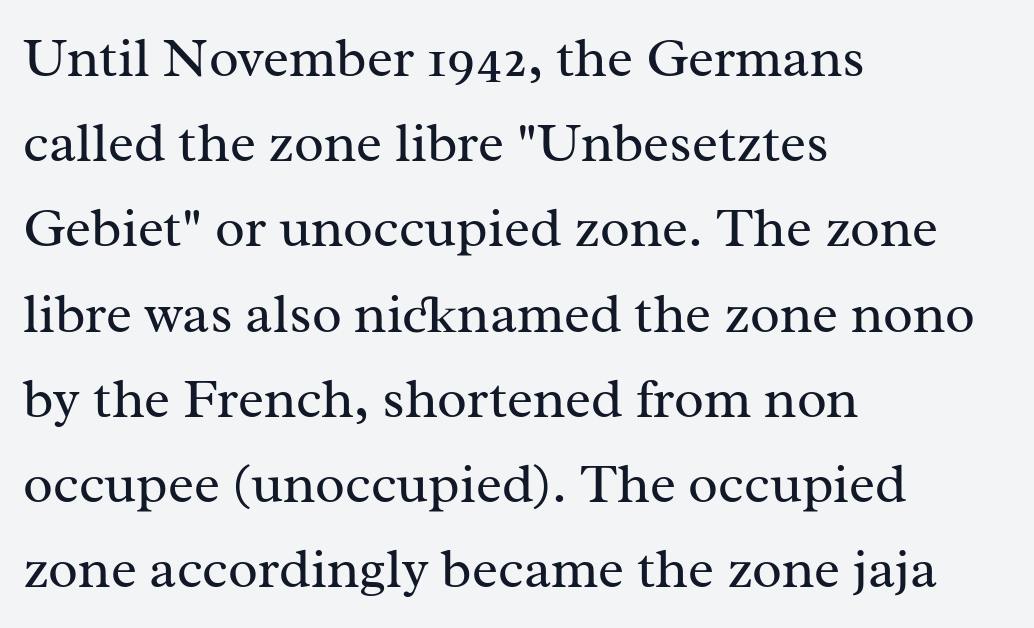
The image shows 55 px regular-weight serif type, upright; set left-aligned, normal line spacing (1.55x), normal letter spacing, not underlined; medium stroke contrast and a medium x-height.
